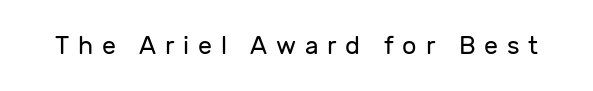
{"italic": "no", "bold": "no", "underline": "no", "letter_spacing": "wide", "letter_spacing_em": 0.35, "glyph_px": 25}
